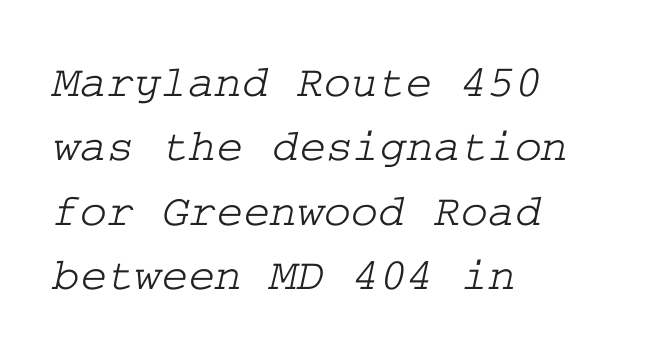
The gap between lines stays unmarked. Old-style or modern, the face here clearly has serifs. Which margin do the lines hug? The left one — the right edge is uneven. The lines sit at an ordinary, default distance from one another.
